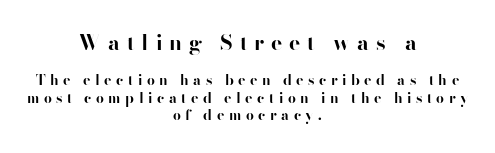
The image shows 21 px bold type, upright; set centered, normal line spacing (1.25x), unusually wide letter spacing (+0.32 em), not underlined; the first (top) block is 1.5x larger.
